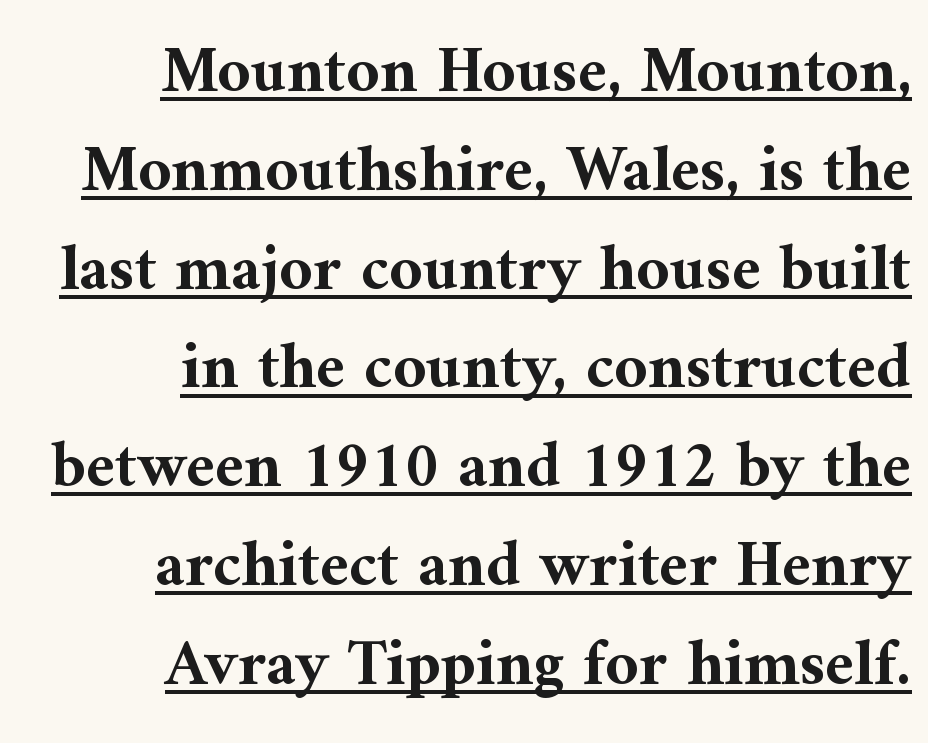
The image shows 65 px bold serif type, upright; set right-aligned, normal line spacing (1.52x), normal letter spacing, underlined; medium stroke contrast and a medium x-height.
